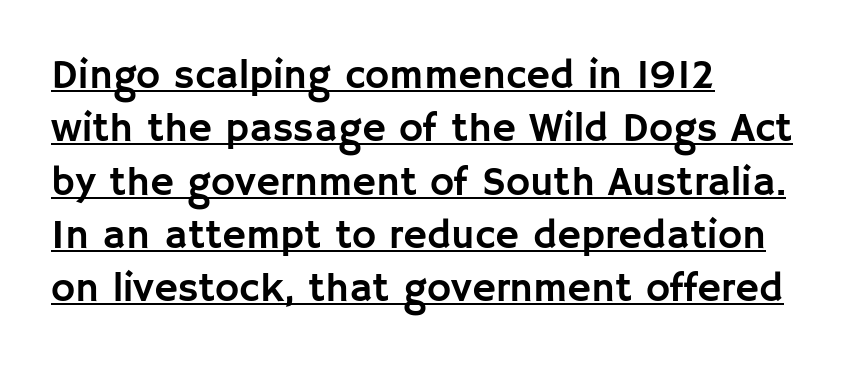
Line starts are locked; line ends wander. Underlined type. Nope, not italic — everything's standing straight. Check where the strokes stop: nothing finishes them off — pure sans. Spacing verdict: proportional, widths tailored to each character. The designer left line spacing at the default.
